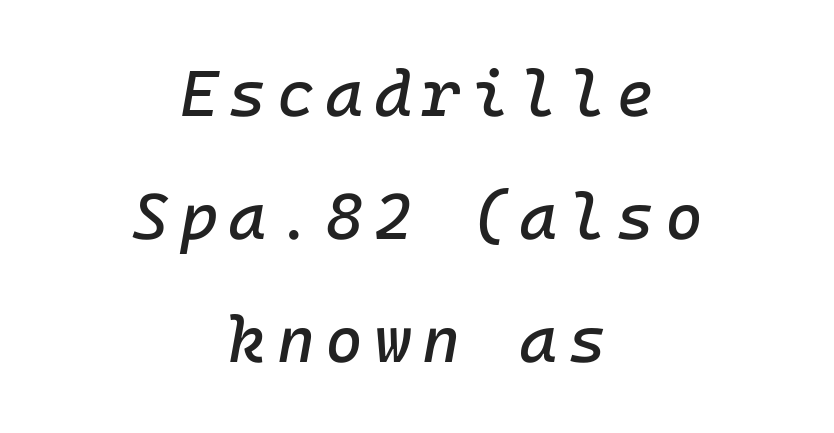
Beneath every word, the page is bare. Layout note: lines centered. The specimen reads as italic at a glance.
